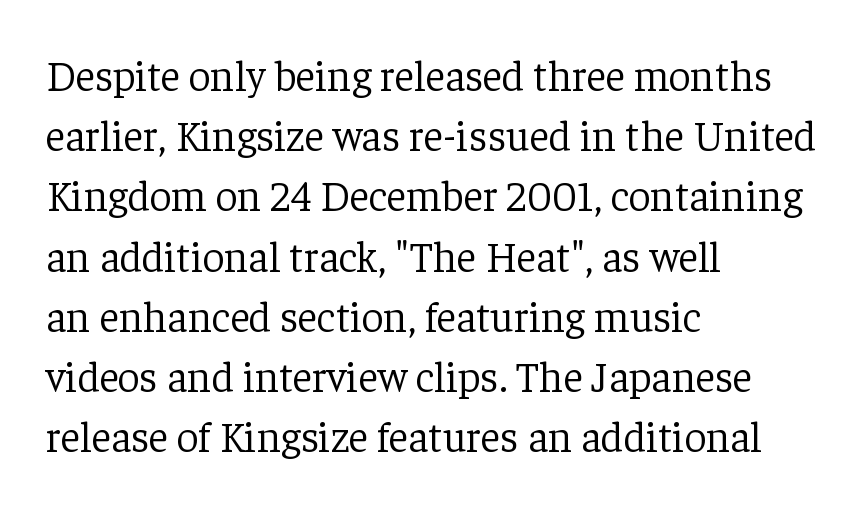
{"serif": "yes", "italic": "no", "bold": "no", "weight": "light", "width": "normal", "stroke_contrast": "low", "x_height": "medium", "monospaced": "no", "underline": "no", "align": "left", "line_spacing": "normal", "line_spacing_ratio": 1.4, "letter_spacing": "normal", "letter_spacing_em": 0.0, "glyph_px": 43}
